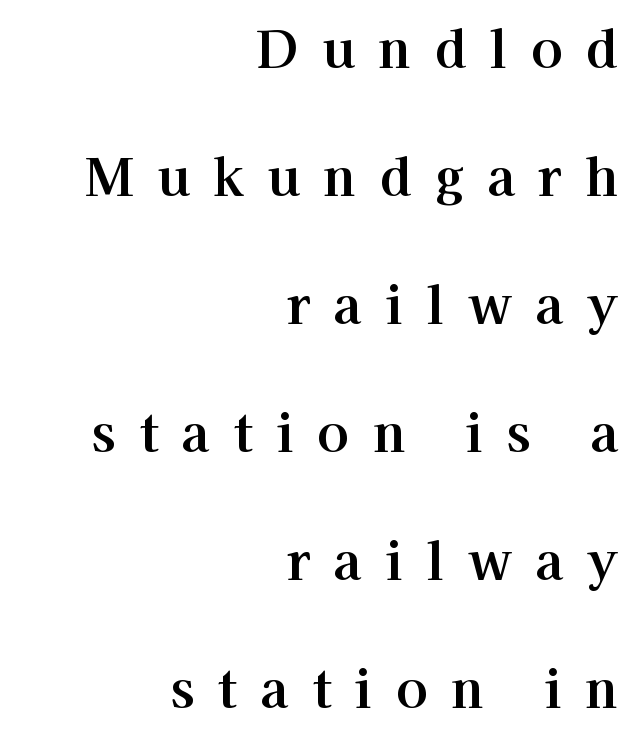
The image shows 52 px serif type, upright; set right-aligned, loose line spacing (2.46x), unusually wide letter spacing (+0.45 em), not underlined; high stroke contrast and a medium x-height.
